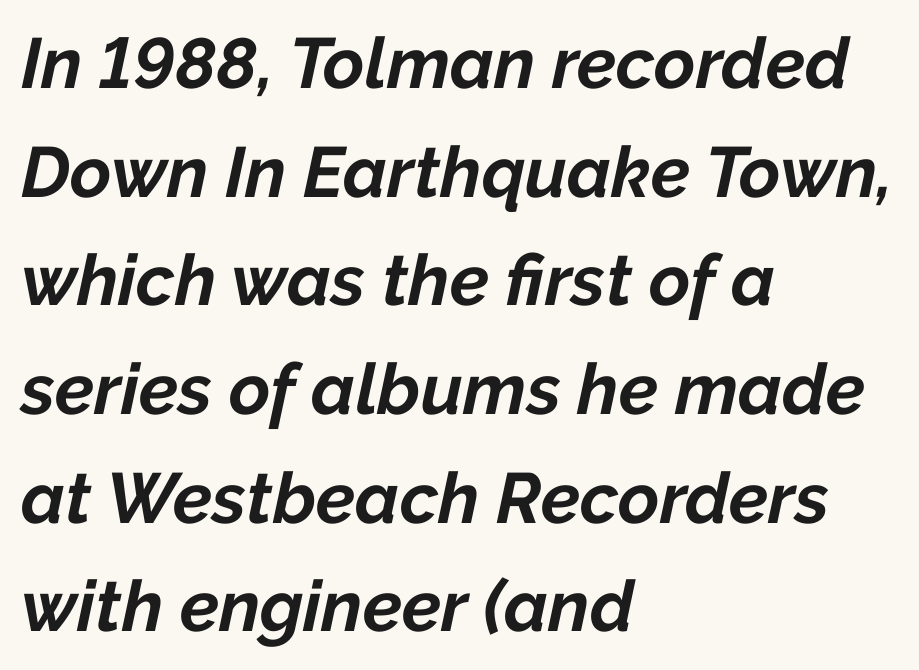
These lines were composed using italics. Tracking value appears to be zero — textbook default spacing. Underlining? Definitely not there. The sample has been set heavy, in full bold. A typesetter would call this leading conventional body-copy spacing. A typesetter would call this proportional, since set widths differ per character.
